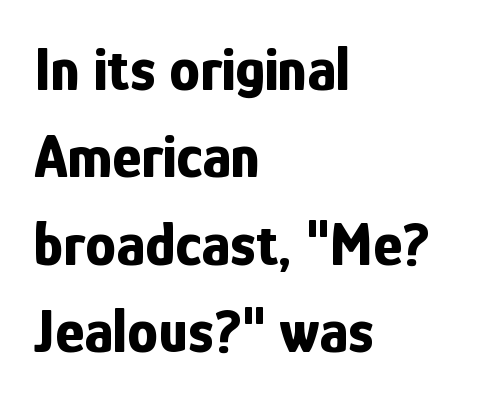
{"serif": "no", "italic": "no", "bold": "yes", "weight": "bold", "width": "condensed", "stroke_contrast": "low", "x_height": "medium", "monospaced": "no", "underline": "no", "align": "left", "line_spacing": "normal", "line_spacing_ratio": 1.41, "letter_spacing": "normal", "letter_spacing_em": 0.0, "glyph_px": 62}
